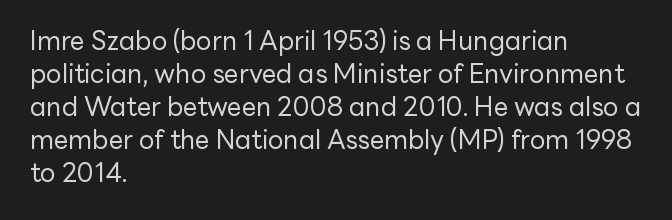
The image shows 26 px text type, upright; set left-aligned, normal line spacing (1.27x), normal letter spacing, not underlined.
